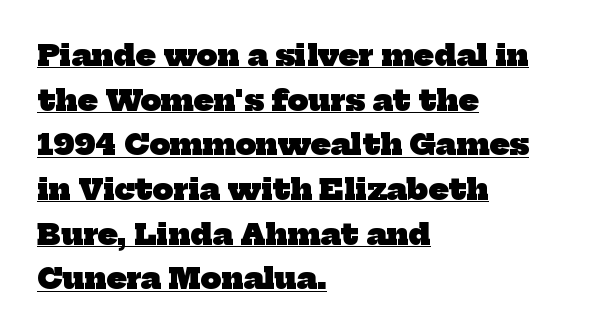
Q: Is the text bold? A: Yes.
Q: Is the typeface a serif or a sans-serif typeface? A: Serif.
Q: Is the text underlined? A: Yes.
Q: How is the paragraph aligned? A: Left-aligned.
Q: Is the spacing between letters normal or unusually wide? A: Normal.
Q: Is the spacing between lines tight, normal or loose? A: Normal.
Q: Width (condensed, normal, or wide)? A: Normal.
Q: Stroke contrast? A: Low.
Q: x-height? A: Medium.
Q: Monospaced? A: No.
